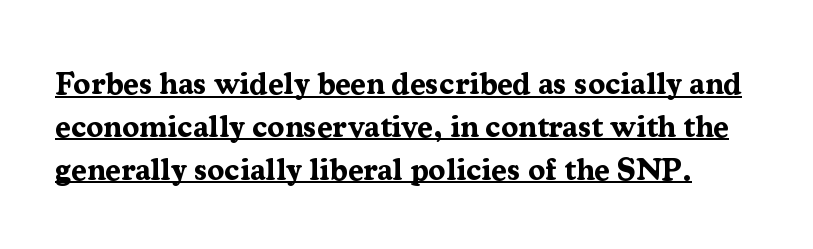
The image shows 31 px bold serif type, upright; set normal line spacing (1.38x), normal letter spacing, underlined; medium stroke contrast and a medium x-height.
